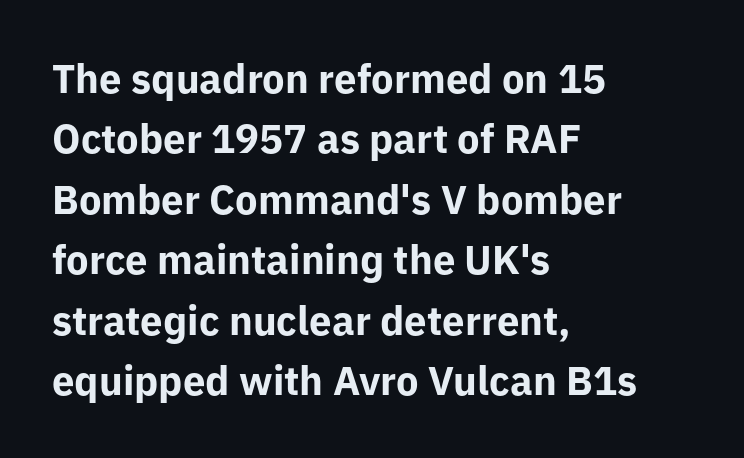
The rendering keeps characters at their native spacing. Thick stems and heavy bowls — unmistakably bold. The rag falls on the right side of this text block. Character widths vary here, with narrow letters taking less room than wide ones.
